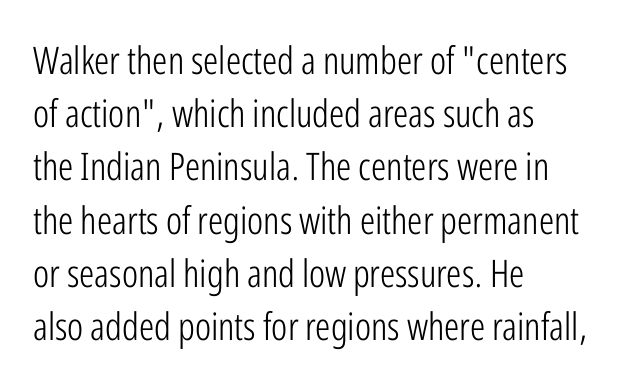
Is this a sans? Yes — the strokes have no serifs. Bare-footed words on every line. Standard letterfit; no display-style spreading of the glyphs. Here the designer chose a conventional face with non-uniform glyph widths. Baseline-to-baseline distance is the conventional proportion of letter height.
